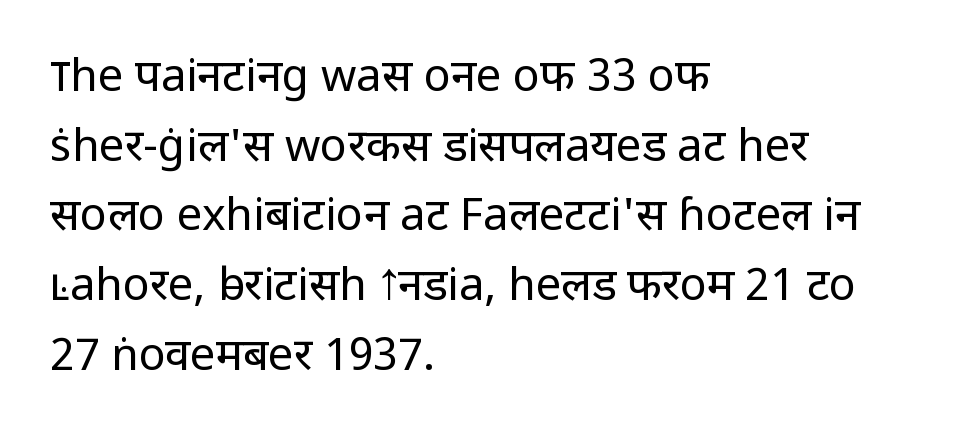
Proportional: the letters do not fall into vertical columns. The letters stand straight up with perfectly vertical stems. These lines sit exactly where default settings would place them. Decoration check: the copy has no underline. Vertical stems look standard width or narrower in stroke.
